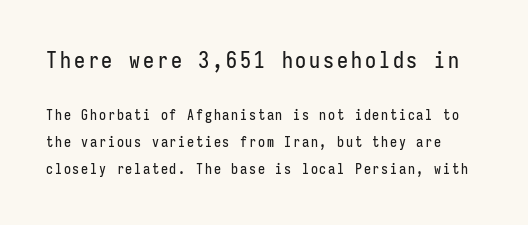
Q: Is the text italic (slanted)? A: No, it is upright.
Q: Is the text underlined? A: No.
Q: Is the spacing between lines tight, normal or loose? A: Loose.
Q: Which block of text is set in a larger size, the first (top) or the second (bottom)? A: The first (top) one.
